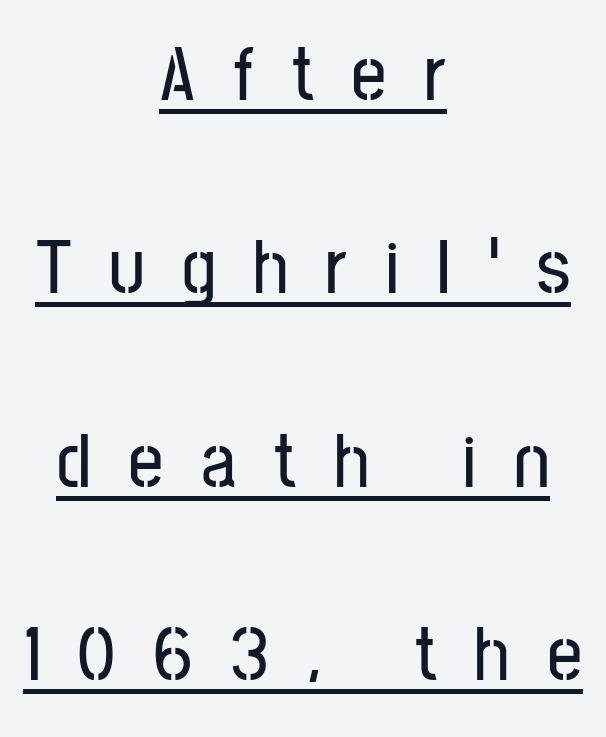
The image shows 78 px condensed sans-serif type, upright; set centered, loose line spacing (2.48x), unusually wide letter spacing (+0.48 em), underlined; low stroke contrast and a medium x-height.
